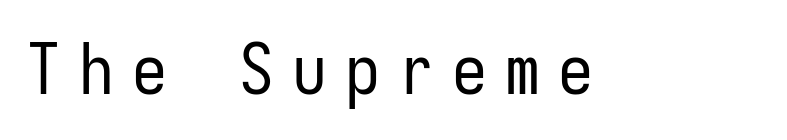
The image shows 70 px regular-weight, condensed sans-serif type, upright, monospaced; set unusually wide letter spacing (+0.26 em), not underlined; low stroke contrast and a medium x-height.
